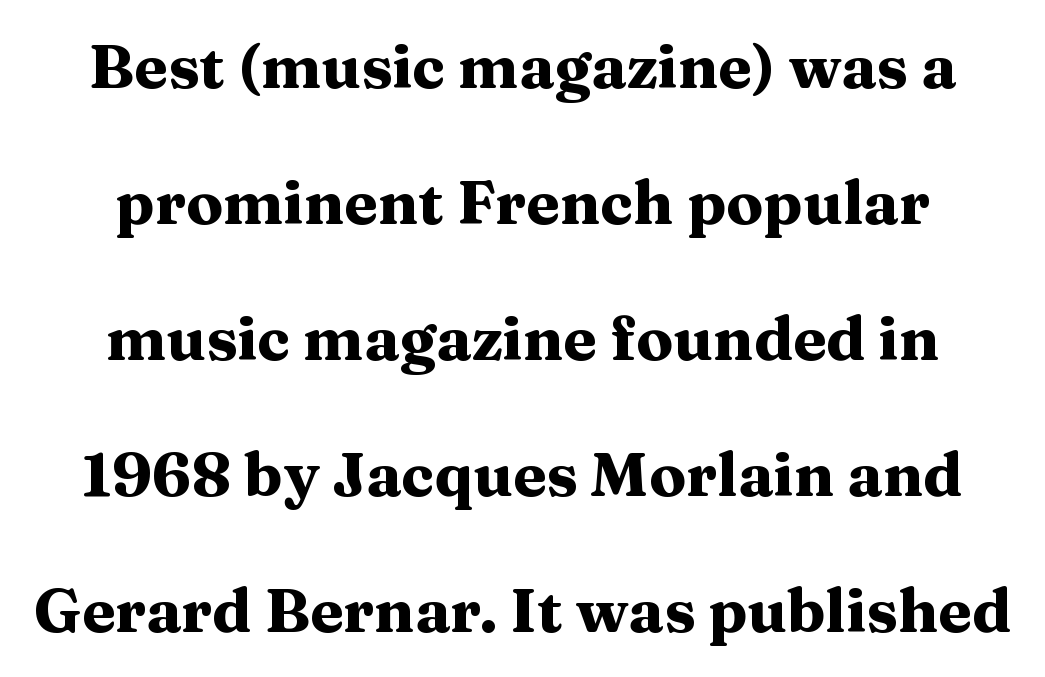
{"serif": "yes", "italic": "no", "bold": "yes", "weight": "heavy", "width": "wide", "stroke_contrast": "medium", "x_height": "medium", "monospaced": "no", "underline": "no", "align": "center", "line_spacing": "loose", "line_spacing_ratio": 2.23, "letter_spacing": "normal", "letter_spacing_em": 0.0, "glyph_px": 61}
